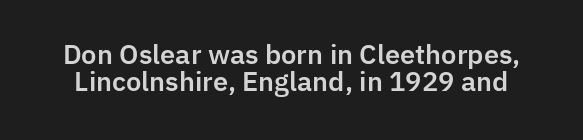
Honestly, the rows look squashed on top of each other. The letters sit at their default tracking, neither squeezed nor spread. The type sits square on the baseline with zero lean. Any mark beneath the type? The region is blank.
